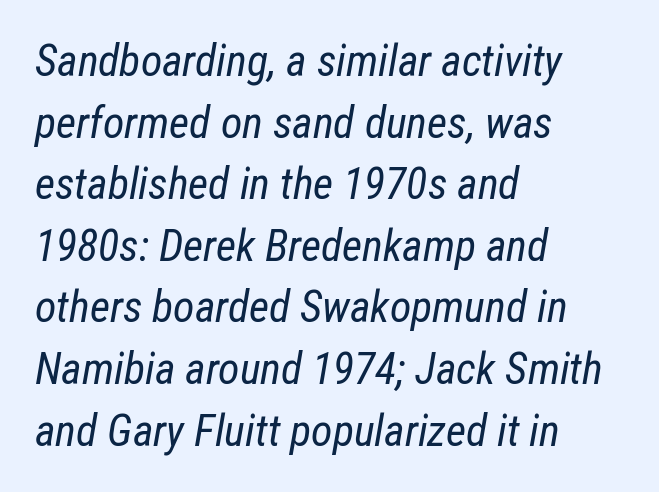
Weight: in the light-to-regular range. The passage shown is not underscored anywhere. The text block is weighted toward the left margin, trailing off unevenly rightward. The text carries the slant typical of an italic or oblique font.
